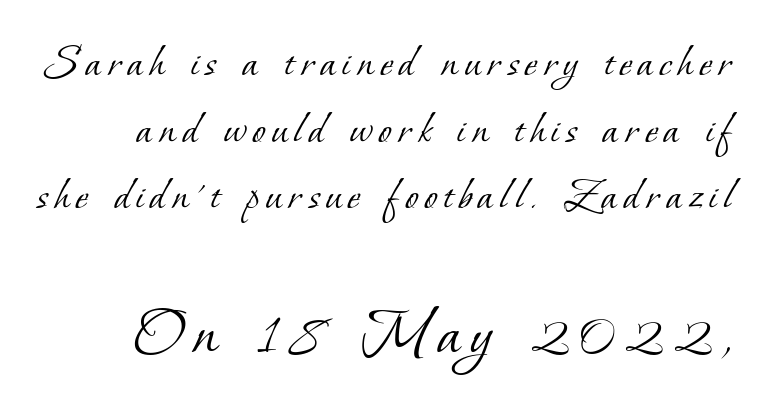
Q: Is the text bold? A: No.
Q: Is the typeface a serif or a sans-serif typeface? A: Serif.
Q: Is the text underlined? A: No.
Q: Is the spacing between lines tight, normal or loose? A: Normal.
Q: Which block of text is set in a larger size, the first (top) or the second (bottom)? A: The second (bottom) one.
Q: Width (condensed, normal, or wide)? A: Normal.
Q: Stroke contrast? A: Low.
Q: x-height? A: Small.
Q: Monospaced? A: No.
